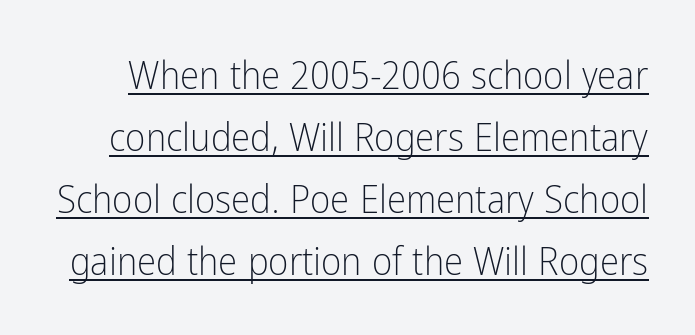
The letterforms sit at book weight or below. A baseline rule has been typeset under these characters. Quick note: not italic, upright. Proportional: the letters do not fall into vertical columns.
